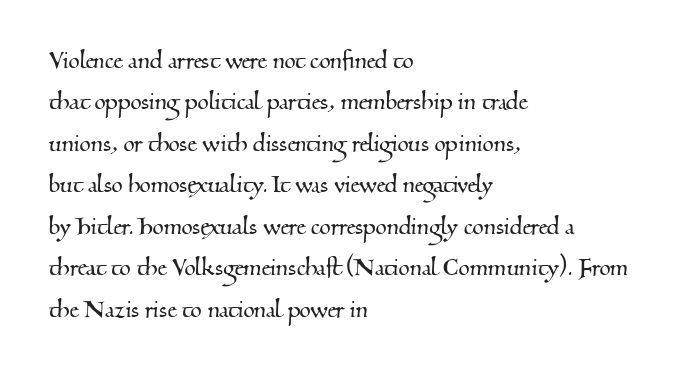
{"serif": "yes", "width": "normal", "stroke_contrast": "medium", "x_height": "small", "monospaced": "no", "underline": "no", "align": "left", "line_spacing": "normal", "line_spacing_ratio": 1.43, "letter_spacing": "normal", "letter_spacing_em": 0.0, "glyph_px": 29}
